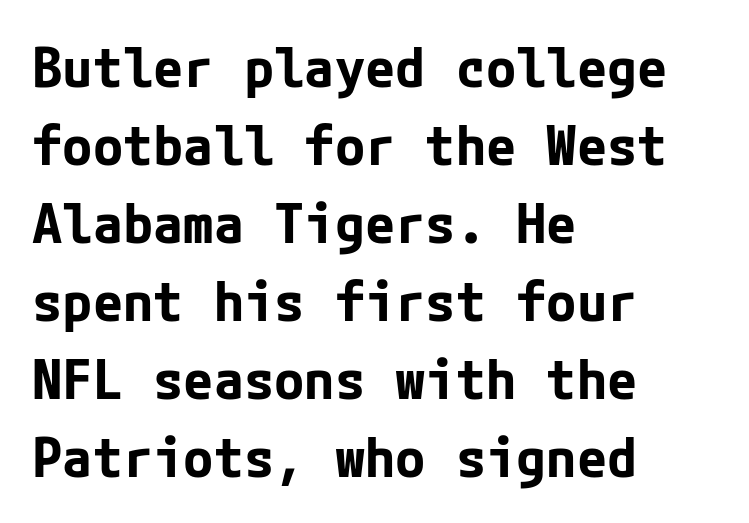
This is sans-serif lettering, the kind often seen on screens and signage. Regular leading. Typographic density is high because the face is bold. Plain, unruled lines of type.
